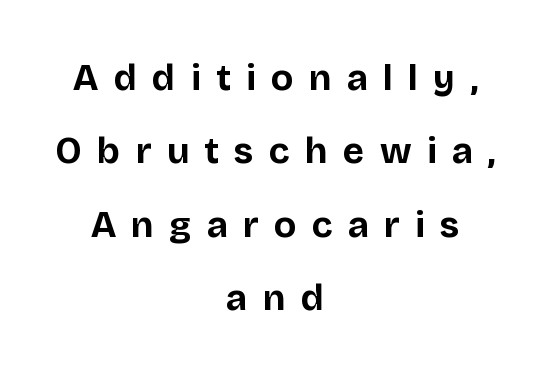
The image shows 37 px bold sans-serif type, upright; set centered, loose line spacing (1.98x), unusually wide letter spacing (+0.41 em), not underlined; low stroke contrast and a large x-height.
